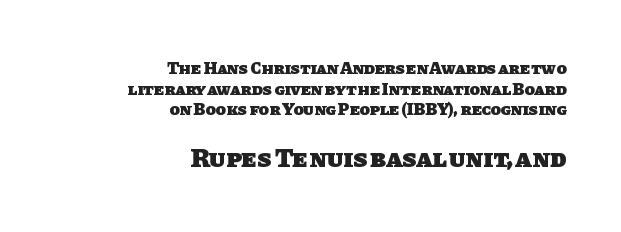
Observe the ordinary spacing: letters are neighbours, not strangers. Bold? Absolutely — the strokes are thick and heavy. Plain, unruled lines of type. The passage shown begins with its smaller block and ends with its larger one.
